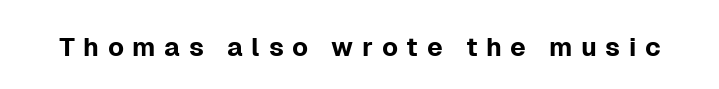
{"italic": "no", "underline": "no", "letter_spacing": "wide", "letter_spacing_em": 0.33, "glyph_px": 26}
